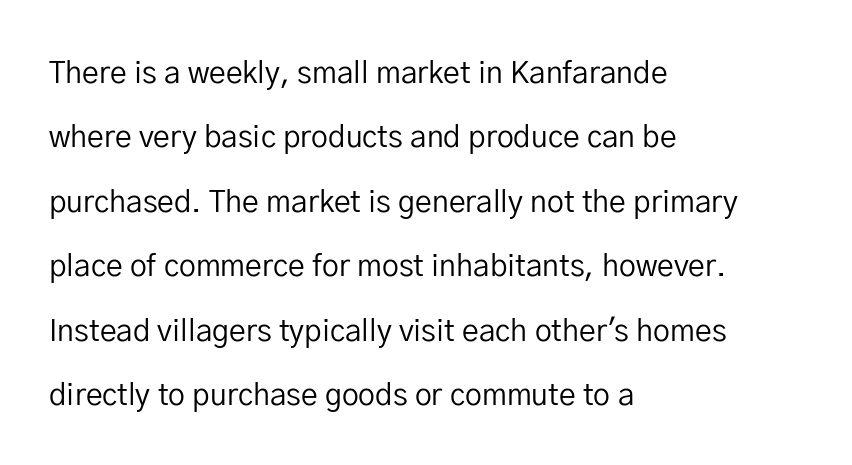
Proportional: the letters do not fall into vertical columns. Which margin do the lines hug? The left one — the right edge is uneven. The typography opts for an upright posture over an oblique one. Stroke thickness stays within the range of a standard reading face or lighter.
